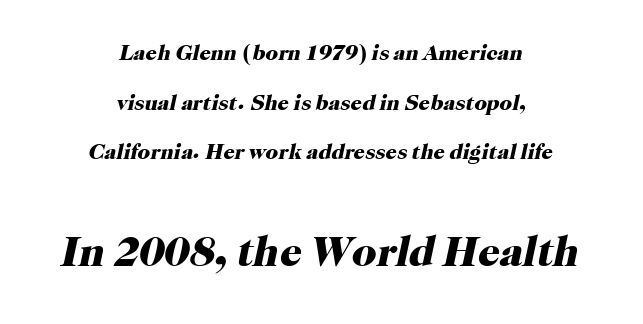
Airy leading. The whitespace from short lines is split evenly between both sides. There's an unmistakable incline to the writing here. No extra tracking has been applied to these lines. Yep, those are serifs on the letters.
